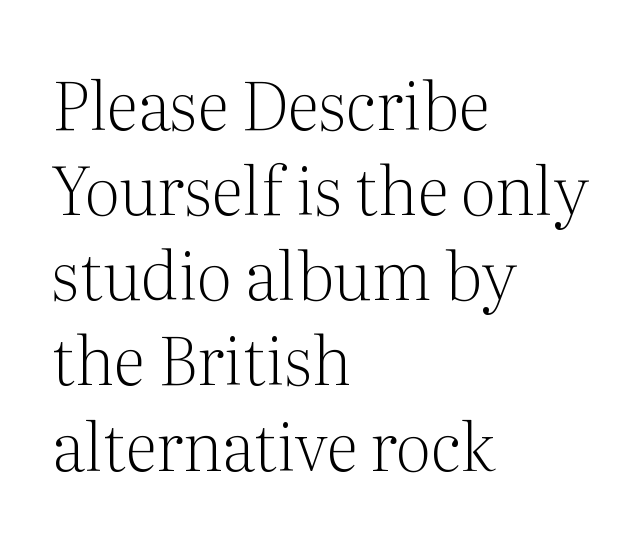
Q: Is the text bold? A: No.
Q: Is the text italic (slanted)? A: No, it is upright.
Q: Is the typeface a serif or a sans-serif typeface? A: Serif.
Q: Is the text underlined? A: No.
Q: How is the paragraph aligned? A: Left-aligned.
Q: Is the spacing between letters normal or unusually wide? A: Normal.
Q: Is the spacing between lines tight, normal or loose? A: Normal.
Q: Width (condensed, normal, or wide)? A: Normal.
Q: Stroke contrast? A: Medium.
Q: x-height? A: Medium.
Q: Monospaced? A: No.
